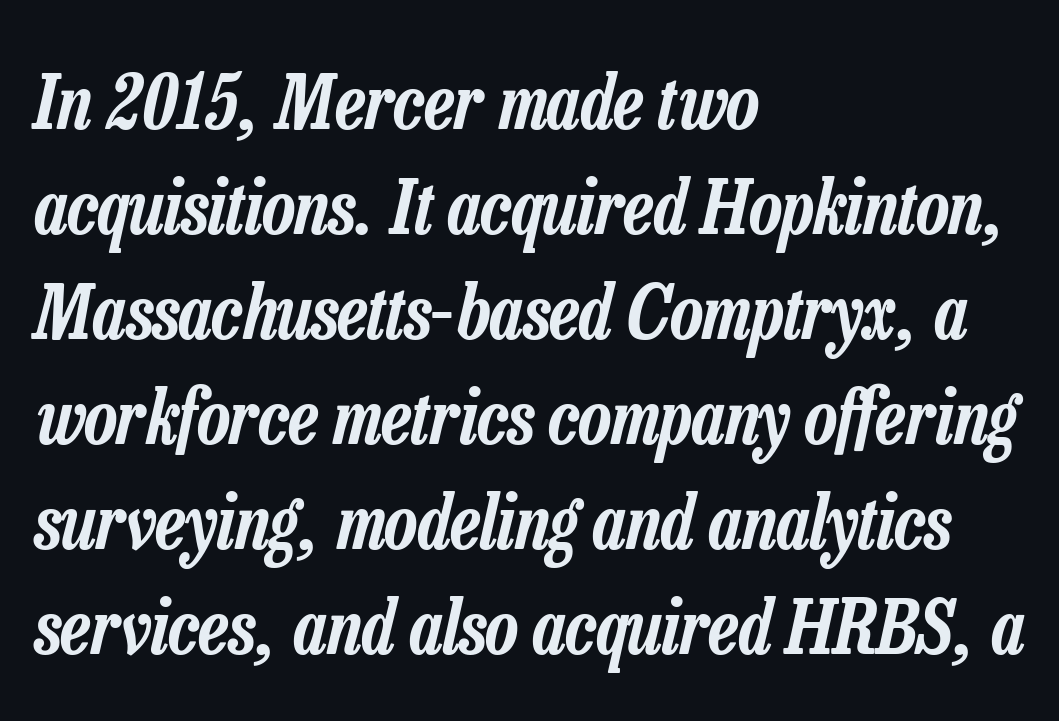
Horizontally, the lines are justified to the leading edge only. Is the type slanted? Yes — the strokes lean at a clear angle. Is this a fixed-width face? No — the glyphs have proportional, varying widths. Compared with typical body copy, the letter spacing here is the same.
